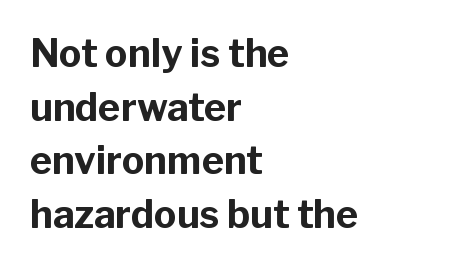
{"serif": "no", "italic": "no", "bold": "yes", "weight": "bold", "width": "normal", "stroke_contrast": "low", "x_height": "medium", "monospaced": "no", "underline": "no", "align": "left", "line_spacing": "normal", "line_spacing_ratio": 1.41, "letter_spacing": "normal", "letter_spacing_em": 0.0, "glyph_px": 38}
